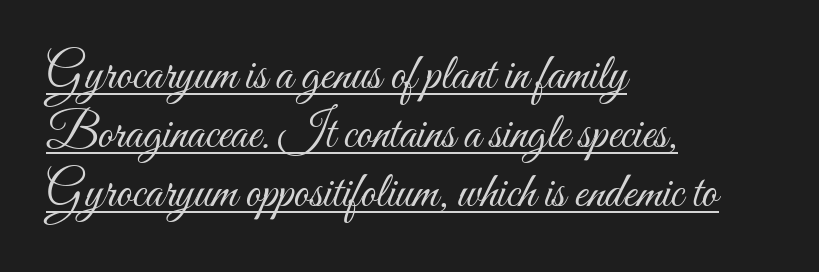
{"bold": "no", "weight": "light", "width": "condensed", "stroke_contrast": "medium", "x_height": "small", "monospaced": "no", "underline": "yes", "align": "left", "line_spacing_ratio": 1.2, "letter_spacing": "normal", "letter_spacing_em": 0.0, "glyph_px": 49}
